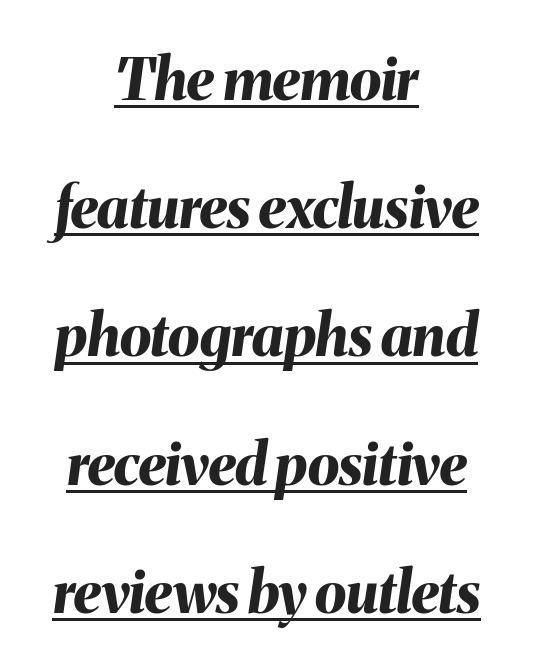
Q: Is the text bold? A: Yes.
Q: Is the text italic (slanted)? A: Yes, it leans right by about 8 degrees.
Q: Is the text underlined? A: Yes.
Q: How is the paragraph aligned? A: Centered.
Q: Is the spacing between letters normal or unusually wide? A: Normal.
Q: Is the spacing between lines tight, normal or loose? A: Loose.
Q: Width (condensed, normal, or wide)? A: Normal.
Q: Stroke contrast? A: Medium.
Q: x-height? A: Medium.
Q: Monospaced? A: No.
